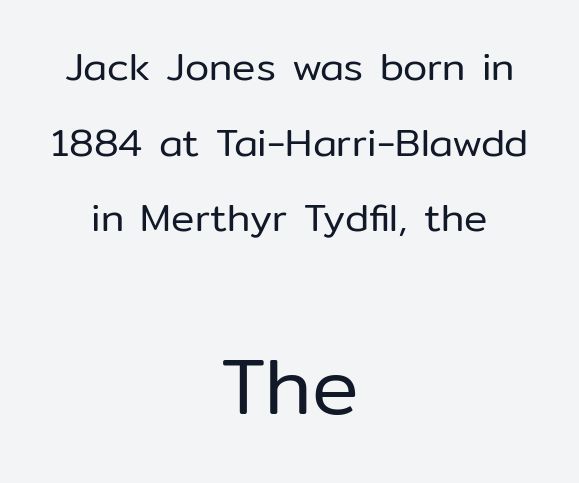
Q: Is the text bold? A: No.
Q: Is the text italic (slanted)? A: No, it is upright.
Q: Is the typeface a serif or a sans-serif typeface? A: Sans-serif.
Q: Is the text underlined? A: No.
Q: How is the paragraph aligned? A: Centered.
Q: Is the spacing between letters normal or unusually wide? A: Normal.
Q: Is the spacing between lines tight, normal or loose? A: Loose.
Q: Which block of text is set in a larger size, the first (top) or the second (bottom)? A: The second (bottom) one.
Q: Width (condensed, normal, or wide)? A: Normal.
Q: Stroke contrast? A: Low.
Q: x-height? A: Medium.
Q: Monospaced? A: No.
